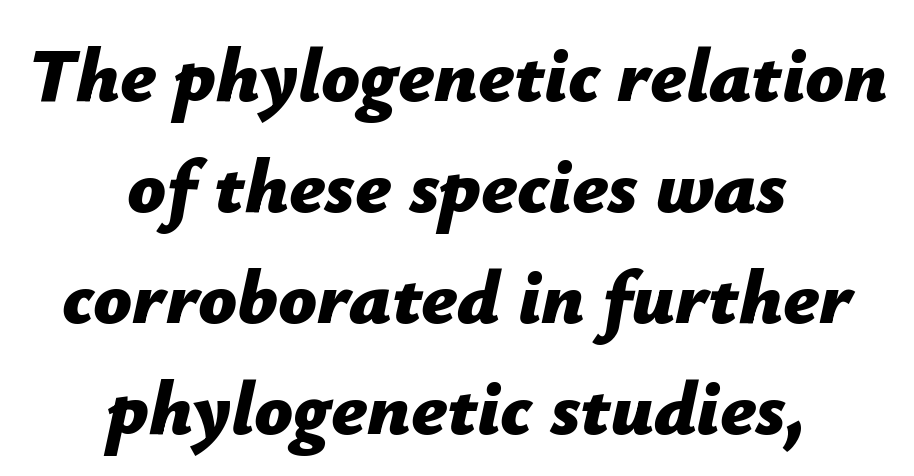
The image shows 76 px bold type, italic (leaning right); set centered, normal line spacing (1.46x), normal letter spacing, not underlined; low stroke contrast and a medium x-height.
